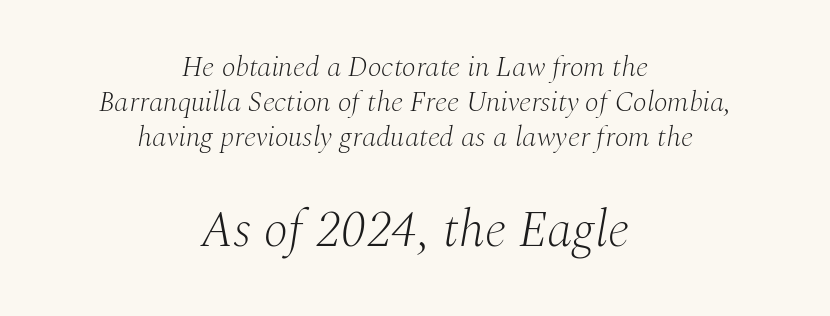
The image shows 51 px light serif type, italic (leaning right); set centered, line spacing 1.21x, normal letter spacing, not underlined; the second (bottom) block is 1.76x larger; medium stroke contrast and a medium x-height.
